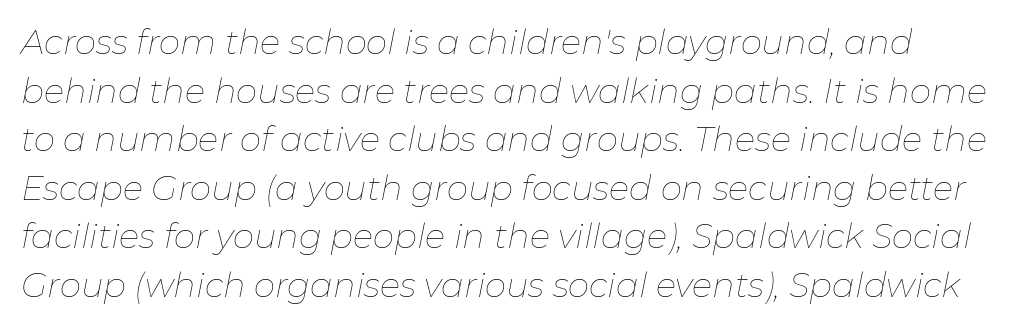
Q: Is the text bold? A: No.
Q: Is the text italic (slanted)? A: Yes, it leans right by about 11 degrees.
Q: Is the text underlined? A: No.
Q: Is the spacing between letters normal or unusually wide? A: Normal.
Q: Is the spacing between lines tight, normal or loose? A: Normal.
Q: Width (condensed, normal, or wide)? A: Normal.
Q: Stroke contrast? A: Low.
Q: x-height? A: Medium.
Q: Monospaced? A: No.
